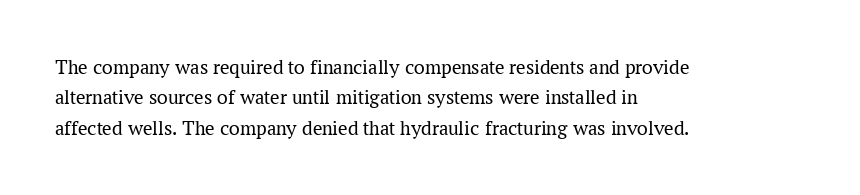
{"italic": "no", "bold": "no", "underline": "no", "align": "left", "line_spacing": "normal", "line_spacing_ratio": 1.45, "letter_spacing": "normal", "letter_spacing_em": 0.0, "glyph_px": 21}
